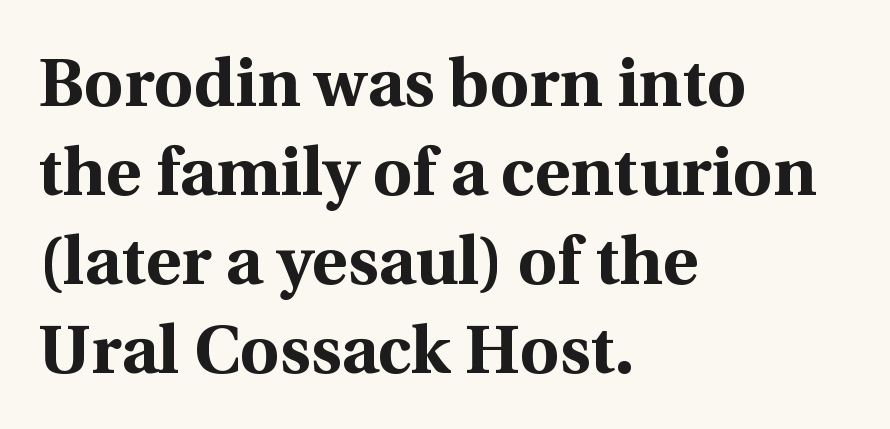
{"serif": "yes", "italic": "no", "bold": "yes", "weight": "bold", "width": "normal", "x_height": "medium", "monospaced": "no", "underline": "no", "align": "left", "line_spacing": "normal", "line_spacing_ratio": 1.31, "letter_spacing": "normal", "letter_spacing_em": 0.0, "glyph_px": 68}
